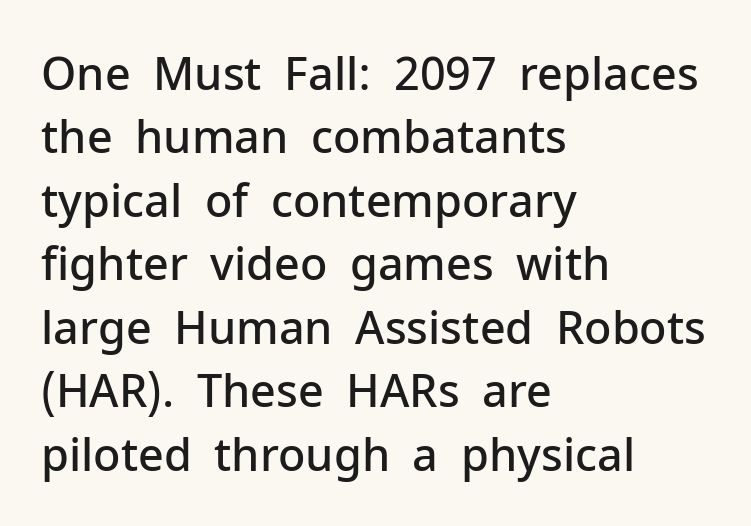
{"serif": "no", "italic": "no", "bold": "semi", "weight": "semibold", "width": "normal", "stroke_contrast": "low", "x_height": "medium", "monospaced": "no", "underline": "no", "align": "left", "line_spacing": "normal", "line_spacing_ratio": 1.41, "letter_spacing": "normal", "letter_spacing_em": 0.0, "glyph_px": 45}
